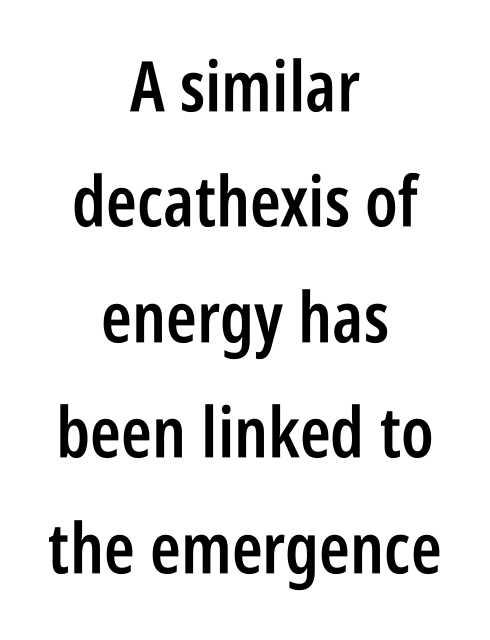
Caption: semibold face, moderately heavy strokes. Compared with typical paragraphs, the rows here are spaced about the same. If you folded the block vertically in half, each line would mirror itself in length. Students, note that the glyphs here touch the page at normal intervals.
